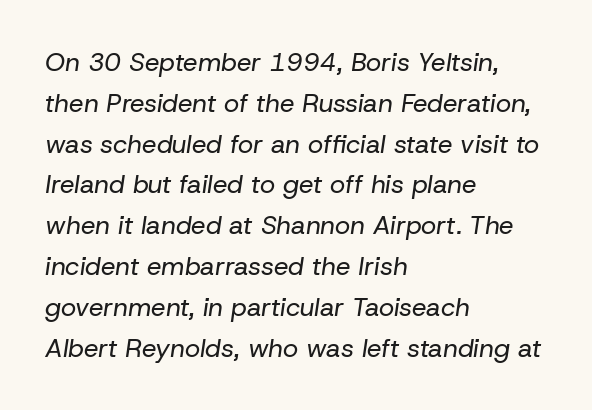
{"italic": "yes", "lean": "right", "slant_degrees": 8, "bold": "no", "underline": "no", "align": "left", "line_spacing": "normal", "line_spacing_ratio": 1.57, "letter_spacing": "normal", "letter_spacing_em": 0.0, "glyph_px": 26}
